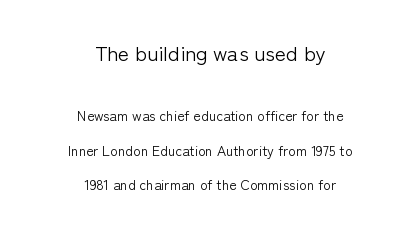
The image shows 21 px text type, upright; set centered, loose line spacing (2.46x), normal letter spacing, not underlined; the first (top) block is 1.5x larger.
